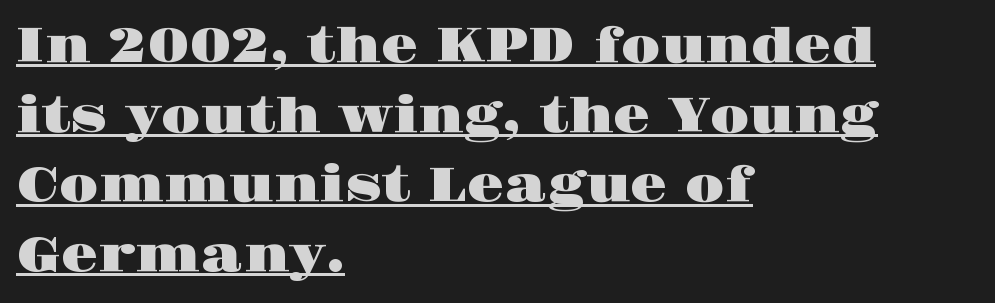
The paragraph has a hard left edge and a soft right edge. The designer left line spacing at the default. Rendered with straight, roman letterforms. The sample's only ornament is a line tracing under the words. Looks like regular typesetting: each glyph gets only the width it needs.
